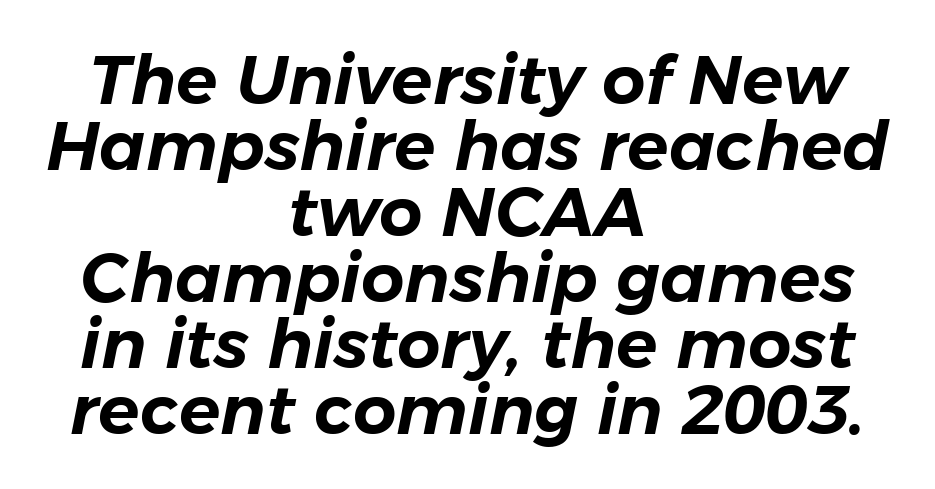
Q: Is the text italic (slanted)? A: Yes, it leans right by about 11 degrees.
Q: Is the text underlined? A: No.
Q: How is the paragraph aligned? A: Centered.
Q: Is the spacing between letters normal or unusually wide? A: Normal.
Q: Is the spacing between lines tight, normal or loose? A: Tight.
Q: Width (condensed, normal, or wide)? A: Normal.
Q: Stroke contrast? A: Low.
Q: x-height? A: Medium.
Q: Monospaced? A: No.
